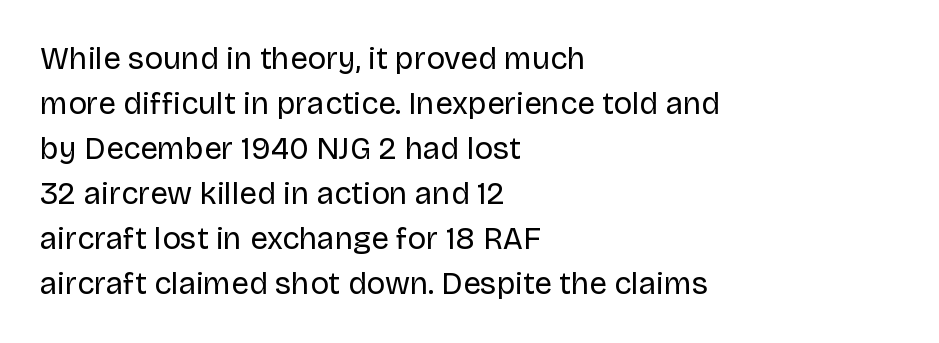
{"serif": "no", "italic": "no", "bold": "no", "weight": "regular", "width": "normal", "stroke_contrast": "low", "x_height": "large", "monospaced": "no", "underline": "no", "align": "left", "line_spacing": "normal", "line_spacing_ratio": 1.45, "letter_spacing": "normal", "letter_spacing_em": 0.0, "glyph_px": 31}
